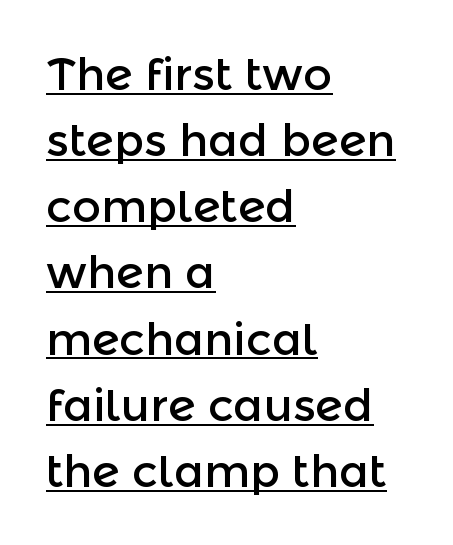
The image shows 45 px sans-serif type, upright; set left-aligned, normal line spacing (1.47x), normal letter spacing, underlined; a medium x-height.
